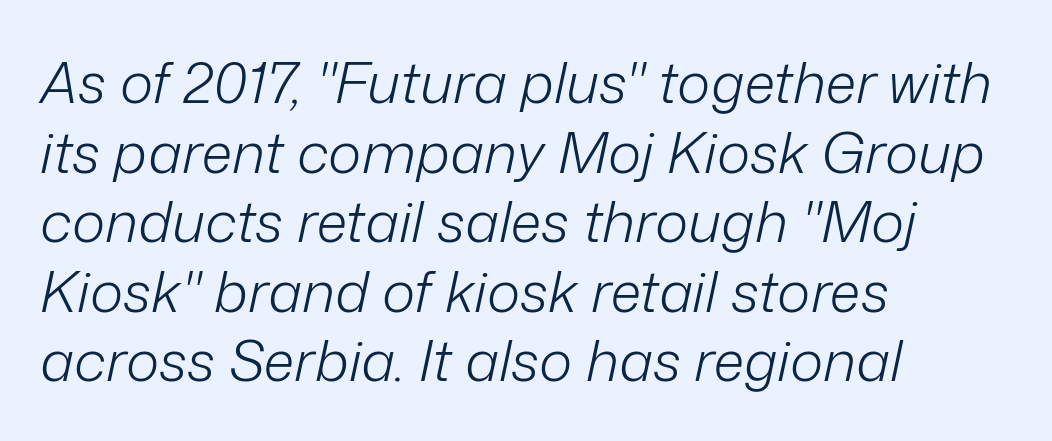
Slant detected: the letters are inclined. The words here are not underlined. The weight tops out at a normal text grade. Does the copy run flush right? No — it runs flush left. You could call the tracking neutral — neither tight nor loose. Is this a fixed-width face? No — the glyphs have proportional, varying widths.
